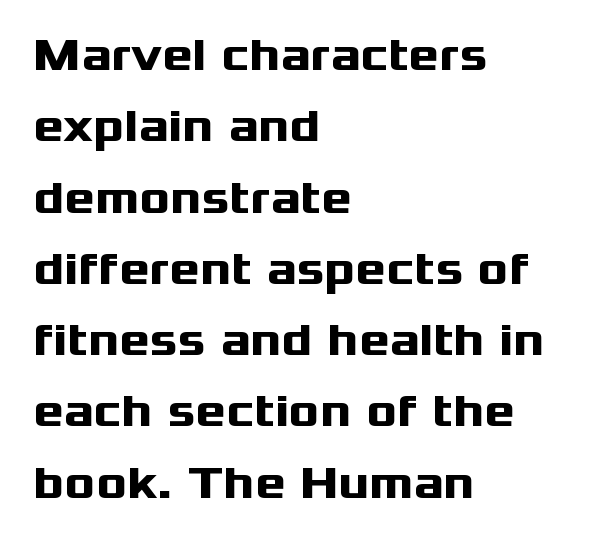
Decoration check: the copy has no underline. Unlike a traditional serif, this face leaves its strokes unadorned. Bold? Absolutely — the strokes are thick and heavy. Do the characters align in a grid? No, the font is proportional. Inter-character spacing is left at the font's built-in metrics. The rendering uses a moderate line-height, typical for paragraphs.
